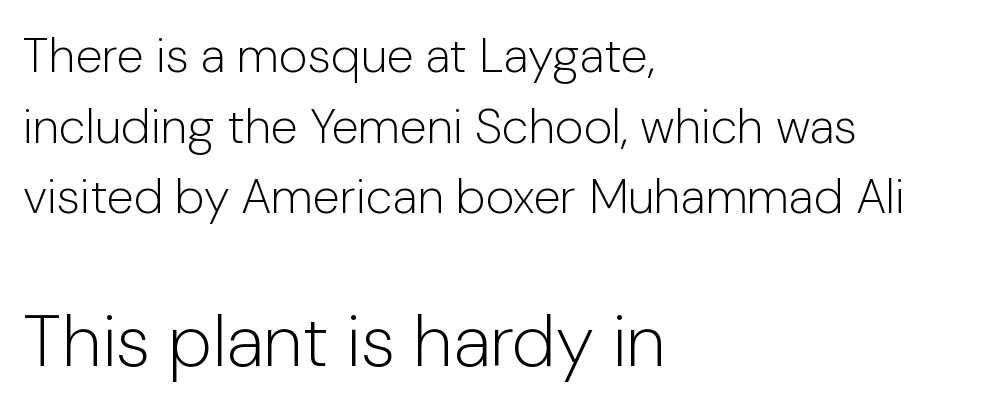
Q: Is the text bold? A: No.
Q: Is the text italic (slanted)? A: No, it is upright.
Q: Is the typeface a serif or a sans-serif typeface? A: Sans-serif.
Q: Is the text underlined? A: No.
Q: How is the paragraph aligned? A: Left-aligned.
Q: Is the spacing between letters normal or unusually wide? A: Normal.
Q: Is the spacing between lines tight, normal or loose? A: Normal.
Q: Which block of text is set in a larger size, the first (top) or the second (bottom)? A: The second (bottom) one.
Q: Width (condensed, normal, or wide)? A: Normal.
Q: Stroke contrast? A: Low.
Q: x-height? A: Medium.
Q: Monospaced? A: No.
